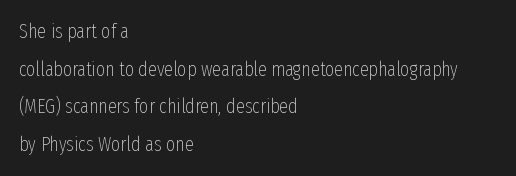
If you drew a line through each stem, it would be perfectly vertical. If you drew a ruler down the left edge, every line would touch it. Honestly, the letter spacing is just normal — you wouldn't notice it. The glyphs are unaccompanied by any horizontal stroke below them. Weight class: somewhere from thin through regular.
